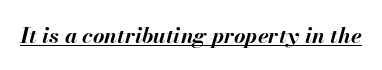
Q: Is the text bold? A: Yes.
Q: Is the text italic (slanted)? A: Yes, it leans right by about 13 degrees.
Q: Is the text underlined? A: Yes.
Q: Is the spacing between letters normal or unusually wide? A: Normal.
